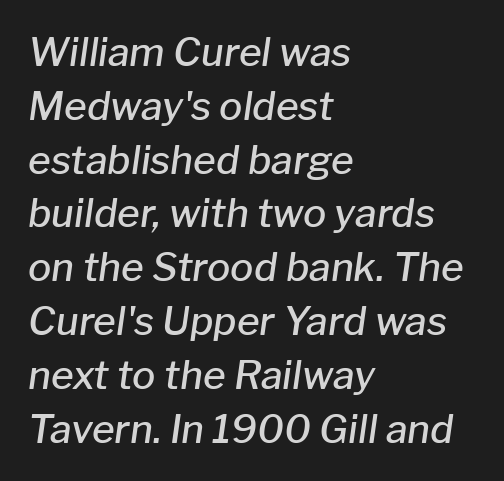
{"italic": "yes", "lean": "right", "slant_degrees": 8, "bold": "semi", "weight": "semibold", "width": "normal", "stroke_contrast": "low", "x_height": "medium", "monospaced": "no", "underline": "no", "align": "left", "line_spacing": "normal", "line_spacing_ratio": 1.38, "letter_spacing": "normal", "letter_spacing_em": 0.0, "glyph_px": 39}
